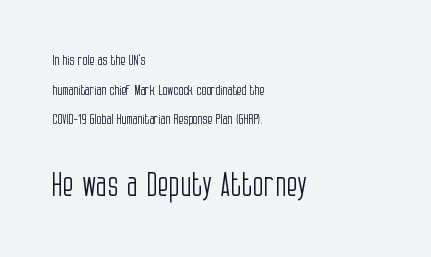
The image shows 33 px light, condensed sans-serif type, upright; set left-aligned, loose line spacing (2.11x), normal letter spacing, not underlined; the second (bottom) block is 2.36x larger; low stroke contrast and a large x-height.
